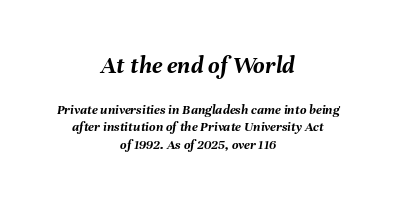
{"italic": "yes", "lean": "right", "slant_degrees": 8, "bold": "yes", "underline": "no", "align": "center", "line_spacing_ratio": 1.24, "letter_spacing": "normal", "letter_spacing_em": 0.0, "larger_block": "first", "size_ratio": 1.79, "glyph_px": 25}
